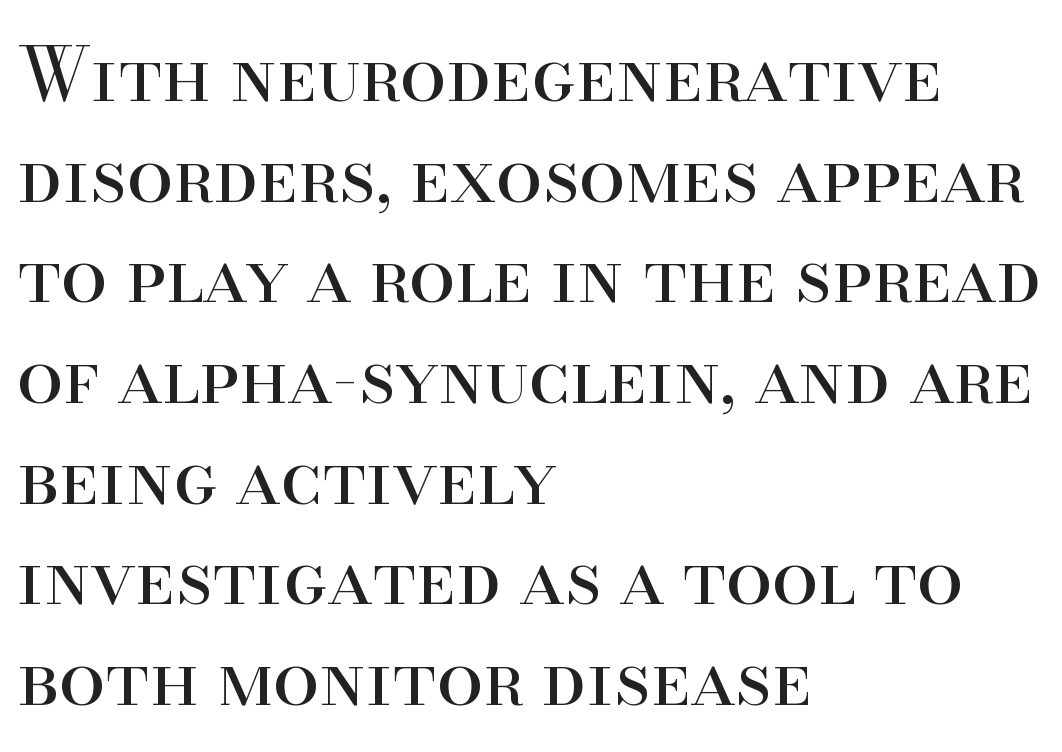
Q: Is the text bold? A: No.
Q: Is the text italic (slanted)? A: No, it is upright.
Q: Is the typeface a serif or a sans-serif typeface? A: Serif.
Q: Is the text underlined? A: No.
Q: How is the paragraph aligned? A: Left-aligned.
Q: Is the spacing between letters normal or unusually wide? A: Normal.
Q: Is the spacing between lines tight, normal or loose? A: Normal.
Q: Width (condensed, normal, or wide)? A: Normal.
Q: Stroke contrast? A: High.
Q: x-height? A: Small.
Q: Monospaced? A: No.
